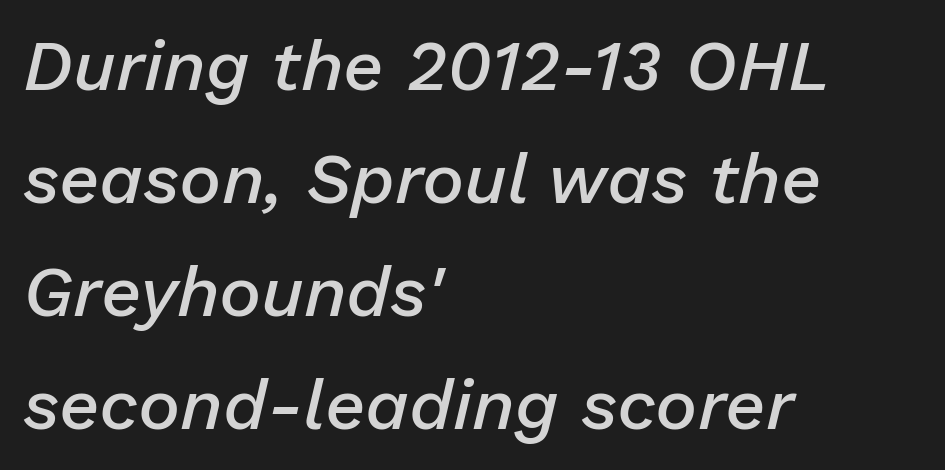
The image shows 71 px semibold type, italic (leaning right); set left-aligned, normal line spacing (1.59x), normal letter spacing, not underlined; low stroke contrast and a medium x-height.
